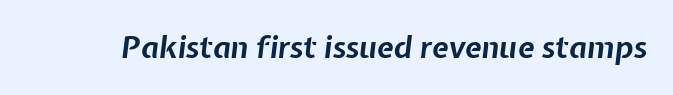
The image shows 30 px bold type, italic (leaning right); set normal letter spacing, not underlined; low stroke contrast and a medium x-height.
